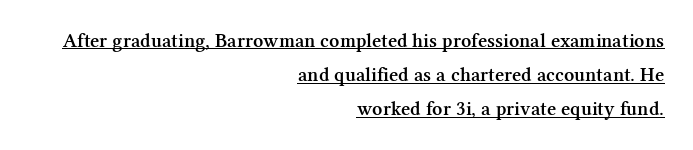
Where is the straight margin? On the right. Does a line run under the words? Yes, clearly. The typesetting leans somewhat heavy: a semibold. Ordinary non-slanted type is in use. The tracking reads as untouched default to a designer's eye.
